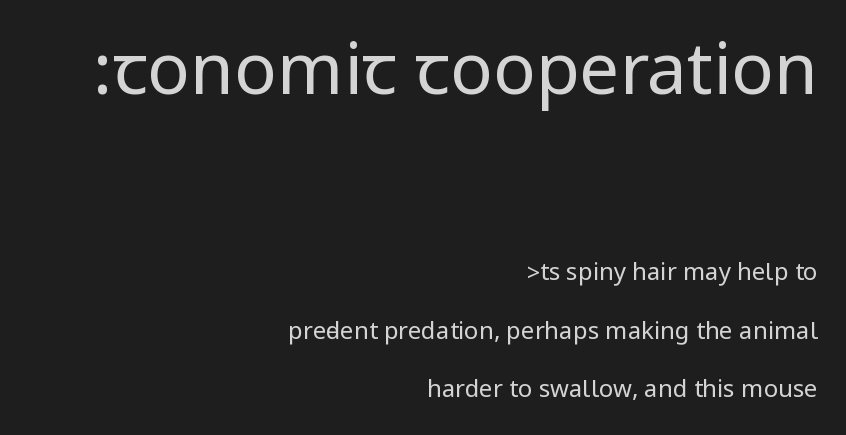
Nothing sits at the stroke ends, so this counts as sans-serif. This is the regular roman posture of the typeface. This sample is right-justified, so line beginnings fall wherever the words allow. The leading is generous, giving the passage an open texture. Check the space under the baseline: it is left empty.
